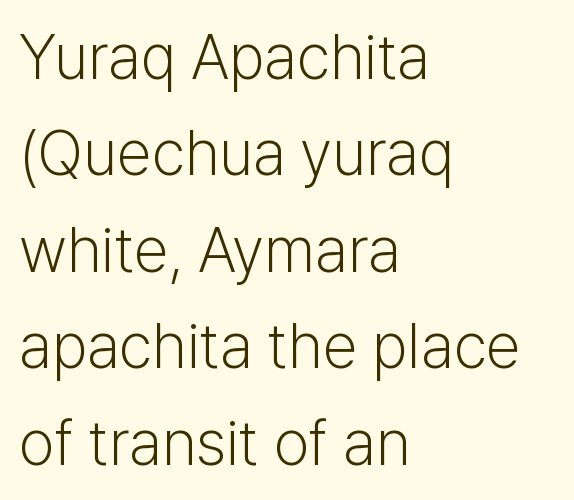
The tracking reads as untouched default to a designer's eye. A normal amount of white space separates one row of letters from the next. Varying glyph widths throughout — classic text-font behaviour. If you drew a ruler down the left edge, every line would touch it. Does the lettering tilt? It doesn't — this is upright. Stems here are at most as thick as an everyday book face.
